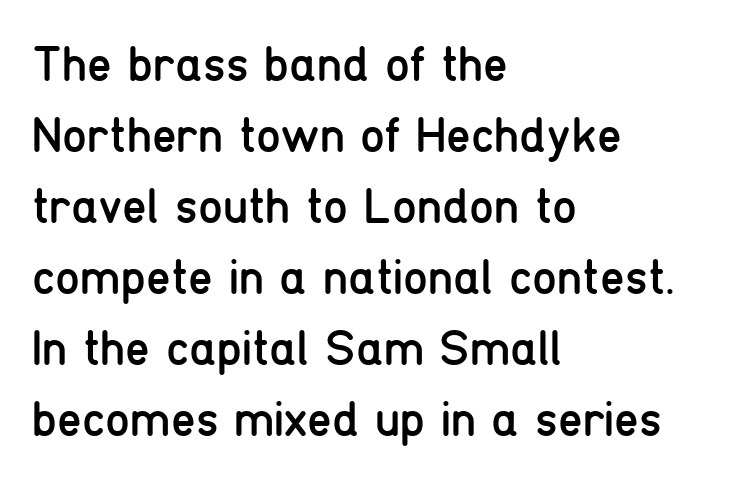
A normal amount of white space separates one row of letters from the next. The font family rendered here belongs to the sans-serif group. When letters stand straight like this, we call the style roman or upright. On a weight scale, this lands at 450 or below.
